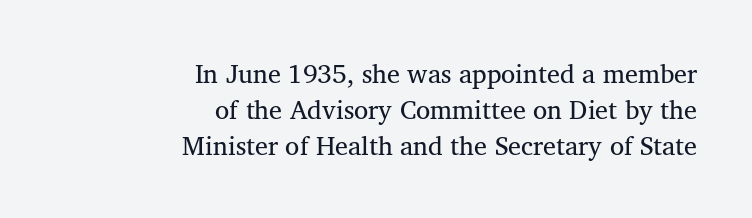
The characters are drawn with everyday or finer stroke widths. What stands out about the letter spacing? Nothing — it is the standard amount. The paragraph shown leans on its right margin. Normally led — the rows are evenly, conventionally spaced.
